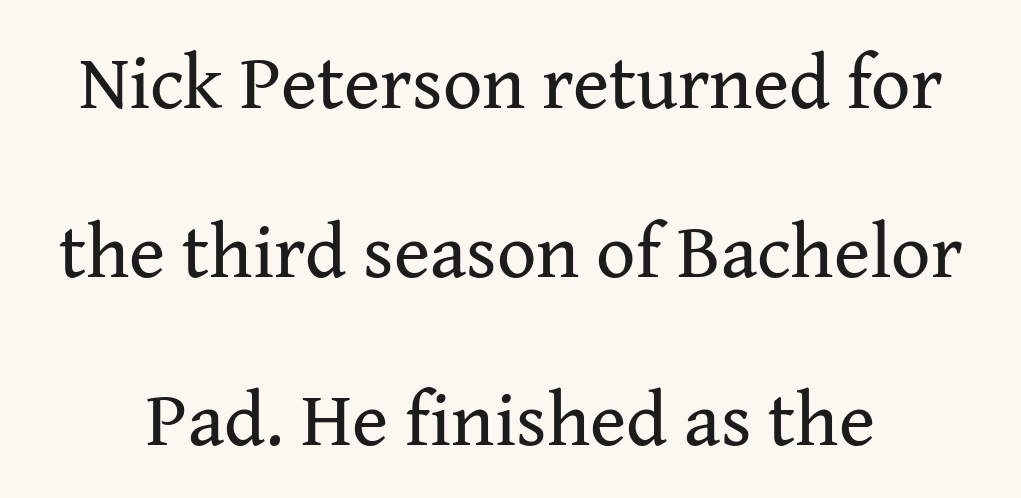
{"serif": "yes", "italic": "no", "bold": "no", "weight": "regular", "width": "normal", "stroke_contrast": "medium", "x_height": "medium", "monospaced": "no", "underline": "no", "line_spacing": "loose", "line_spacing_ratio": 2.19, "letter_spacing": "normal", "letter_spacing_em": 0.0, "glyph_px": 77}
